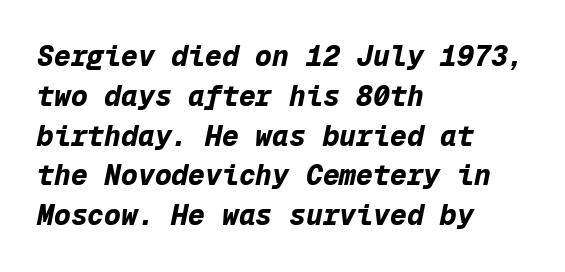
The zone under the glyphs is completely vacant. Spacing verdict: monospaced, one width for all characters. Is the type bold? Yes — the strokes are clearly thick and heavy. The gaps between neighbouring characters are ordinary and unremarkable. The lines sit at an ordinary, default distance from one another. This sample is left-justified, so line endings fall wherever the words run out.
